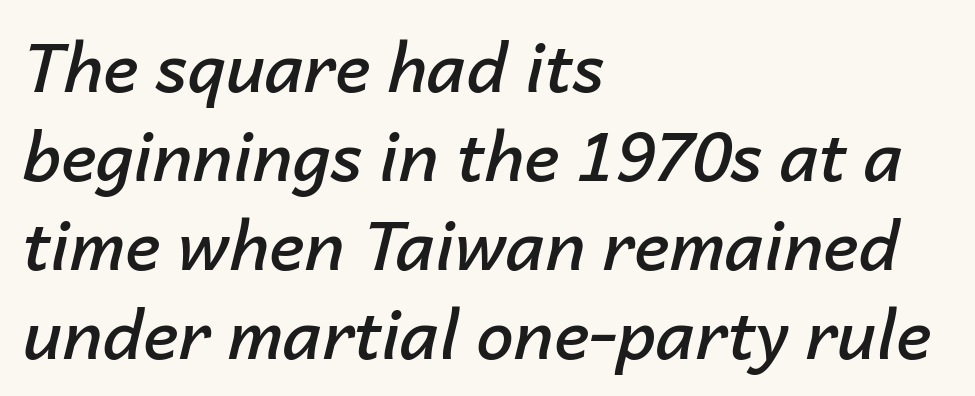
The image shows 67 px semibold type, italic (leaning right); set left-aligned, normal line spacing (1.33x), normal letter spacing, not underlined; low stroke contrast and a medium x-height.
